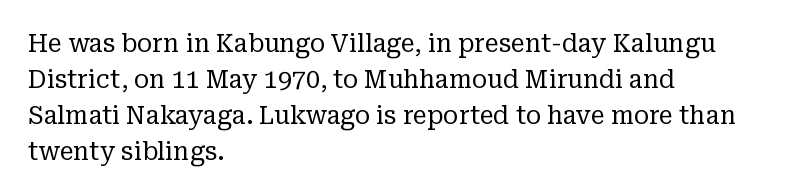
The image shows 25 px text type, upright; set left-aligned, normal line spacing (1.44x), normal letter spacing, not underlined.
